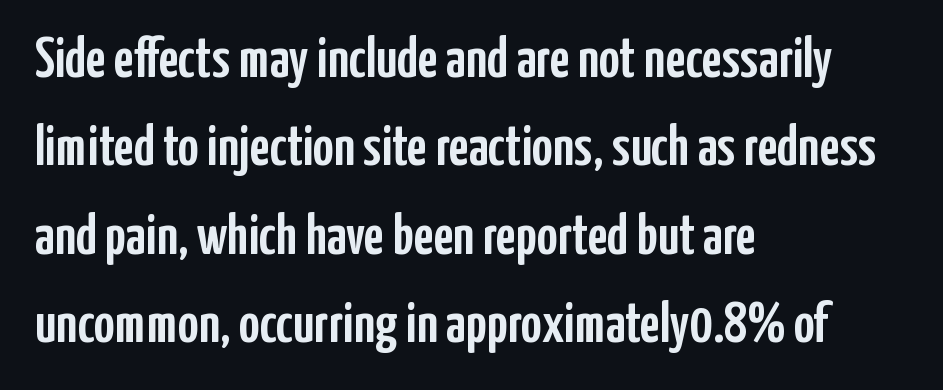
The image shows 57 px condensed sans-serif type, upright; set left-aligned, normal line spacing (1.55x), normal letter spacing, not underlined; low stroke contrast and a medium x-height.
